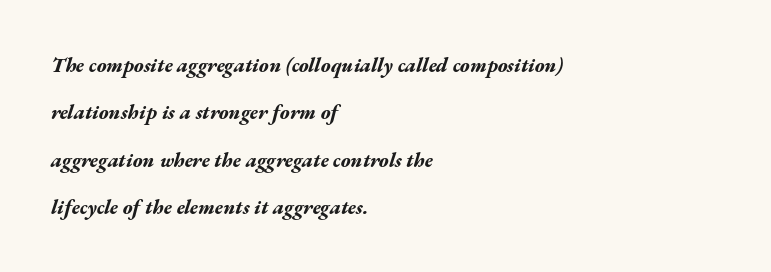
The image shows 20 px bold type, italic (leaning right); set left-aligned, loose line spacing (2.37x), normal letter spacing, not underlined.
